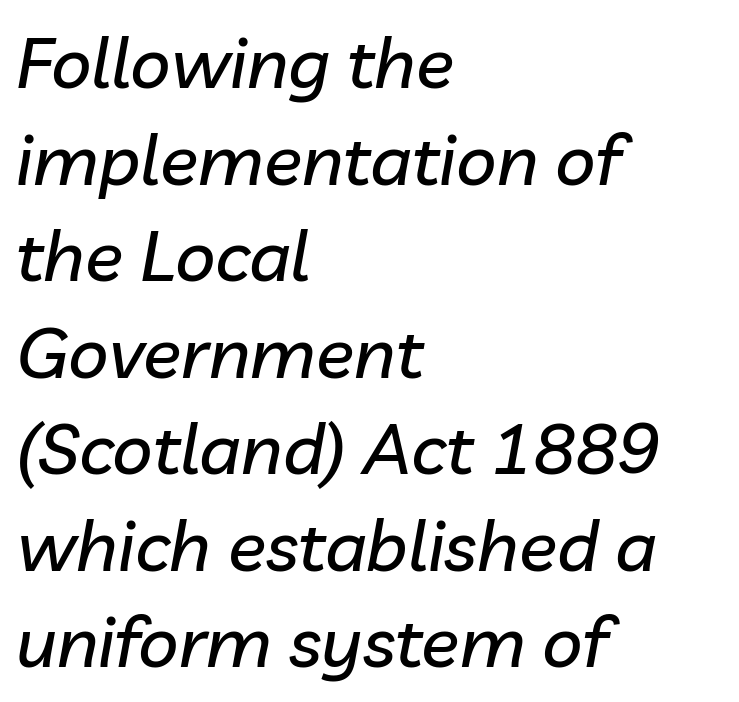
{"italic": "yes", "lean": "right", "slant_degrees": 10, "width": "normal", "stroke_contrast": "low", "x_height": "medium", "monospaced": "no", "underline": "no", "align": "left", "line_spacing": "normal", "line_spacing_ratio": 1.36, "letter_spacing": "normal", "letter_spacing_em": 0.0, "glyph_px": 71}
